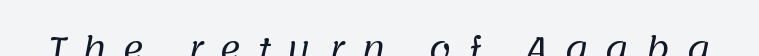
The image shows 33 px regular-weight sans-serif type; set unusually wide letter spacing (+0.49 em), underlined; low stroke contrast and a large x-height.
